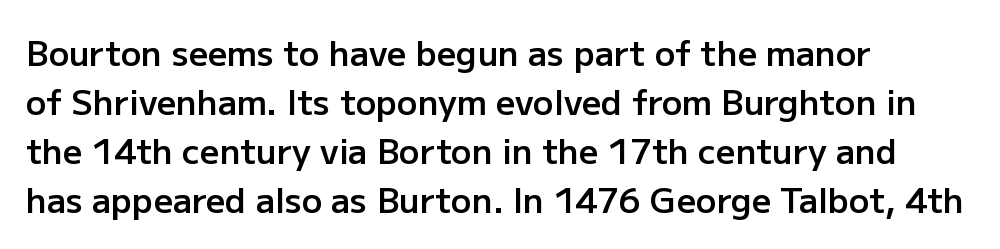
{"serif": "no", "italic": "no", "bold": "semi", "weight": "semibold", "width": "normal", "stroke_contrast": "low", "x_height": "medium", "monospaced": "no", "underline": "no", "align": "left", "line_spacing": "normal", "line_spacing_ratio": 1.44, "letter_spacing": "normal", "letter_spacing_em": 0.0, "glyph_px": 34}
